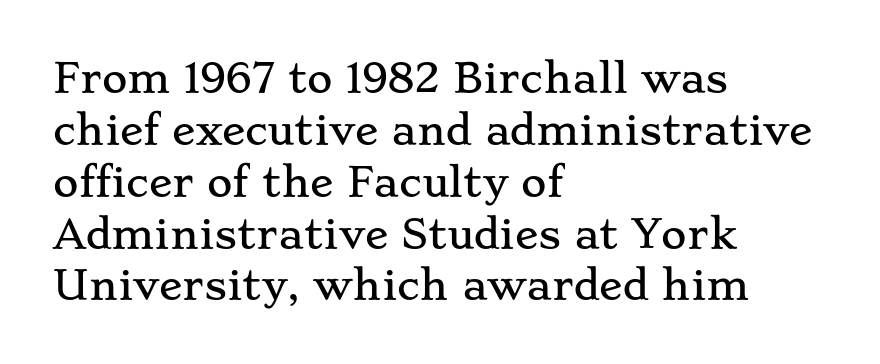
{"serif": "yes", "italic": "no", "width": "wide", "stroke_contrast": "low", "x_height": "small", "monospaced": "no", "underline": "no", "align": "left", "line_spacing": "normal", "line_spacing_ratio": 1.33, "letter_spacing": "normal", "letter_spacing_em": 0.0, "glyph_px": 39}
